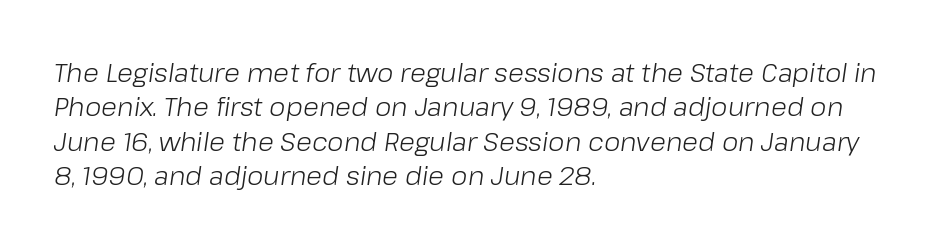
Q: Is the text bold? A: No.
Q: Is the text italic (slanted)? A: Yes, it leans right by about 8 degrees.
Q: Is the text underlined? A: No.
Q: How is the paragraph aligned? A: Left-aligned.
Q: Is the spacing between letters normal or unusually wide? A: Normal.
Q: Is the spacing between lines tight, normal or loose? A: Normal.
